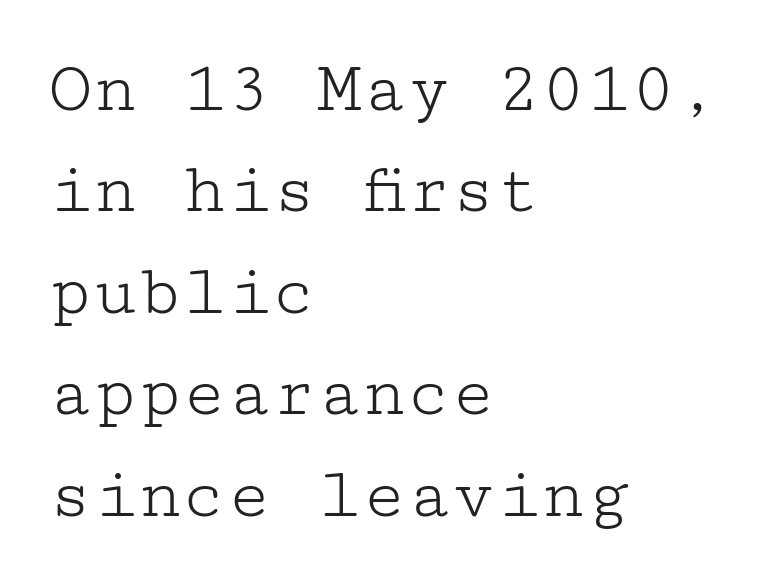
The image shows 74 px light, wide serif type, upright; set left-aligned, normal line spacing (1.37x), normal letter spacing, not underlined; low stroke contrast and a medium x-height.
